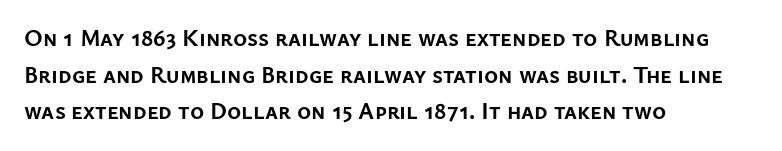
The image shows 24 px bold type, upright; set left-aligned, normal line spacing (1.53x), normal letter spacing, not underlined.
